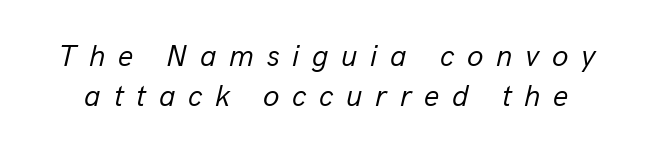
{"italic": "yes", "lean": "right", "slant_degrees": 13, "bold": "no", "weight": "regular", "width": "normal", "stroke_contrast": "low", "x_height": "medium", "monospaced": "no", "underline": "no", "line_spacing": "normal", "line_spacing_ratio": 1.33, "letter_spacing": "wide", "letter_spacing_em": 0.42, "glyph_px": 30}
